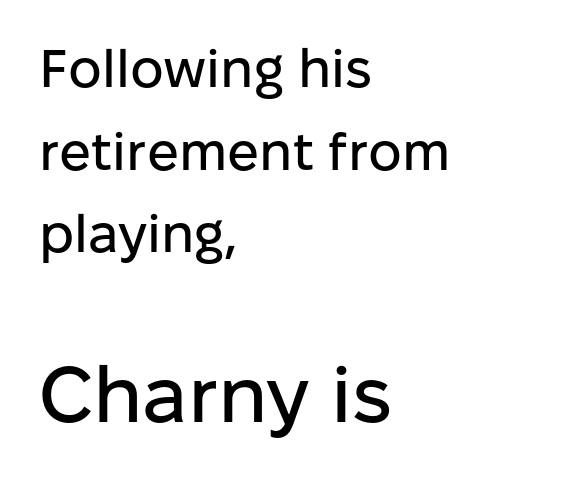
The face used here is a sans, in the tradition of grotesques and geometrics. Is there any slant? The stems are plumb. Block two is the big one; block one sits smaller above it. If you drew a ruler down the left edge, every line would touch it. Is there much room between lines? A standard amount, neither cramped nor airy. The face used here is proportionally spaced, like ordinary book or web type.
